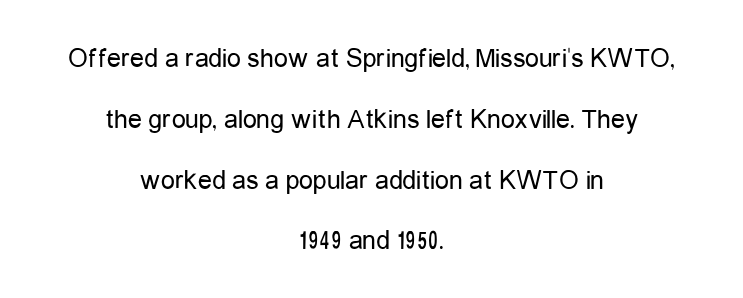
The image shows 28 px regular-weight, condensed sans-serif type, upright; set centered, loose line spacing (2.17x), normal letter spacing, not underlined; low stroke contrast and a medium x-height.
